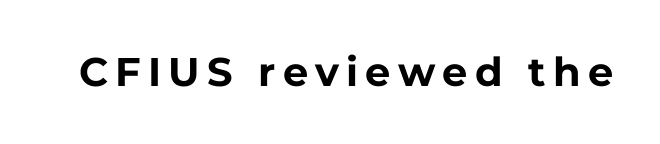
{"serif": "no", "italic": "no", "bold": "yes", "weight": "bold", "width": "normal", "stroke_contrast": "low", "x_height": "medium", "monospaced": "no", "underline": "no", "glyph_px": 40}
